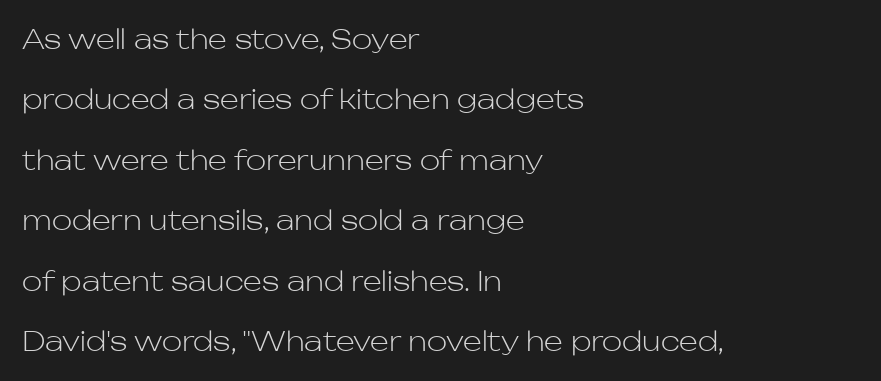
The space between consecutive lines is lavish. Italic? Not at all — the glyphs are vertical. This reads as an unemphasized weight, regular at the heaviest. Glance below the letters and you will spot only blank space.
